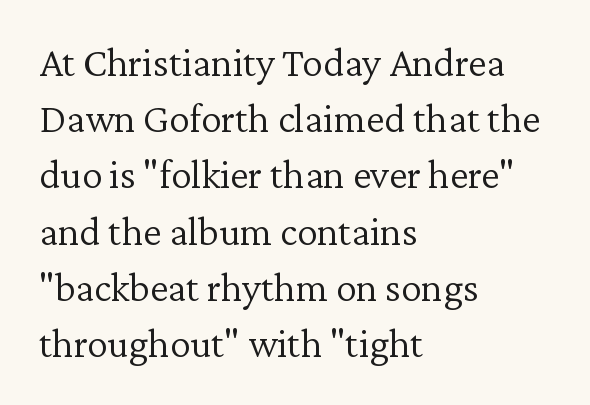
This is not heavy type; no bold has been used. Nothing unusual about the tracking: characters are spaced as the font intends. The axis of the letterforms is exactly vertical. The rows are spaced the way most documents space them. Leftover space on each line is placed entirely after the last word. You can tell from the footed stems that serif type was used.
